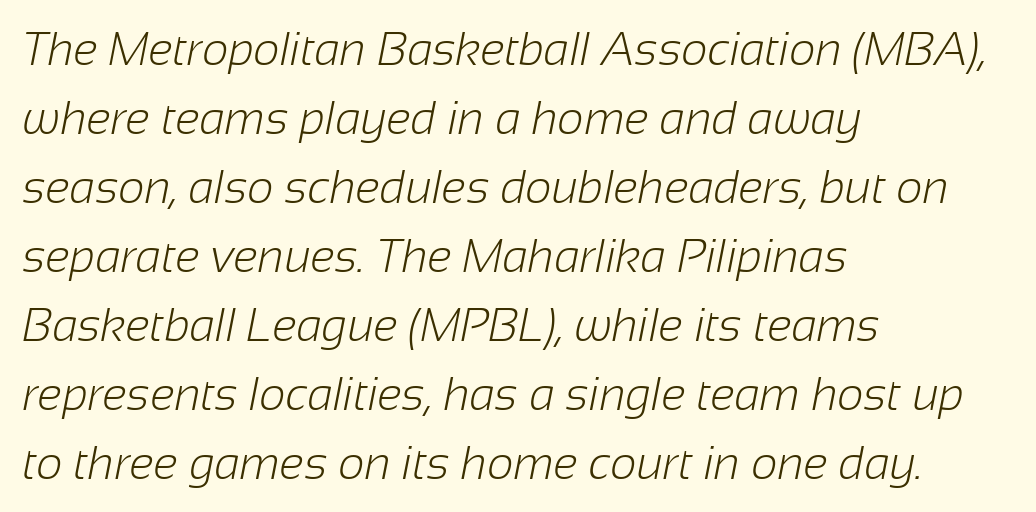
The image shows 46 px light sans-serif type; set left-aligned, normal line spacing (1.5x), normal letter spacing, not underlined; low stroke contrast and a medium x-height.
